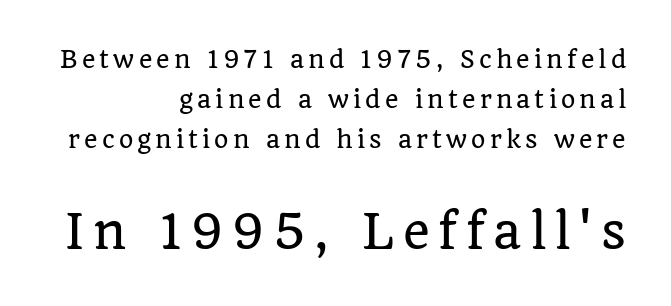
The image shows 46 px serif type, upright; set right-aligned, line spacing 1.75x, not underlined; the second (bottom) block is 2.0x larger; low stroke contrast and a large x-height.
